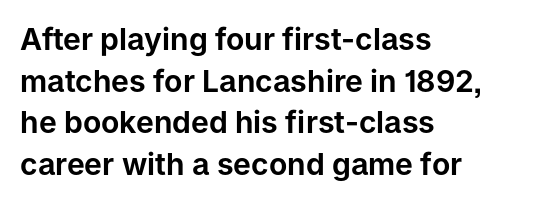
The image shows 30 px sans-serif type, upright; set left-aligned, normal line spacing (1.39x), normal letter spacing, not underlined; low stroke contrast and a medium x-height.
